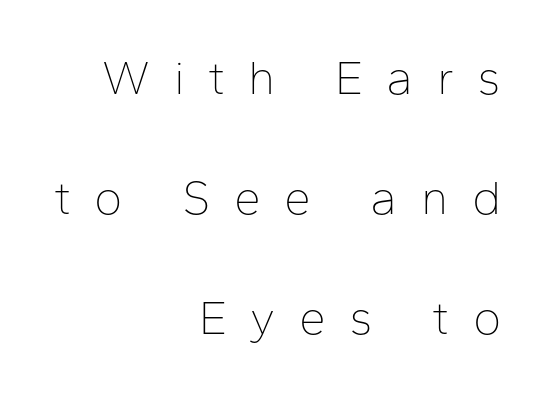
The face used here is proportionally spaced, like ordinary book or web type. The lines in this sample share a right terminus and differ only in where they begin. Type style note: lacks serifs. Vertical spacing — loose.
